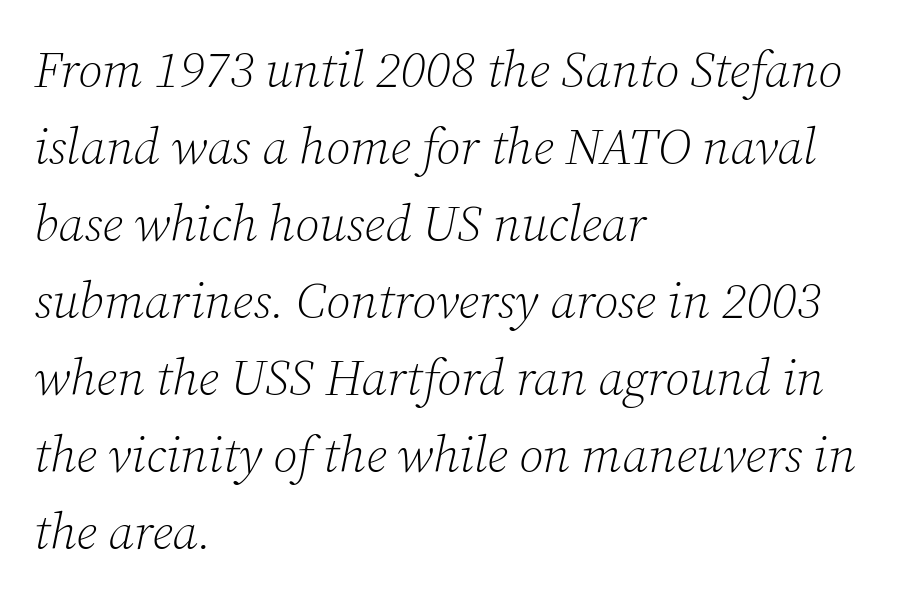
The image shows 51 px light serif type, italic (leaning right); set left-aligned, normal line spacing (1.51x), normal letter spacing, not underlined; low stroke contrast and a medium x-height.
